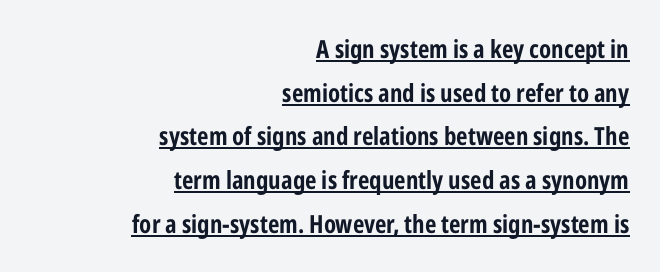
These words are printed bold, with thick strokes throughout. Notice how a bar underscores the lettering throughout. Spacing between characters is what you'd get straight out of the box. In terms of posture, this sample is upright.
